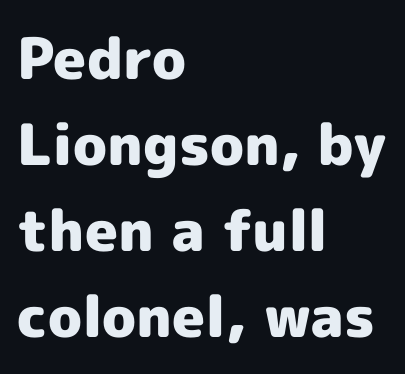
The image shows 57 px heavy sans-serif type, upright; set left-aligned, normal line spacing (1.51x), normal letter spacing, not underlined; a medium x-height.
